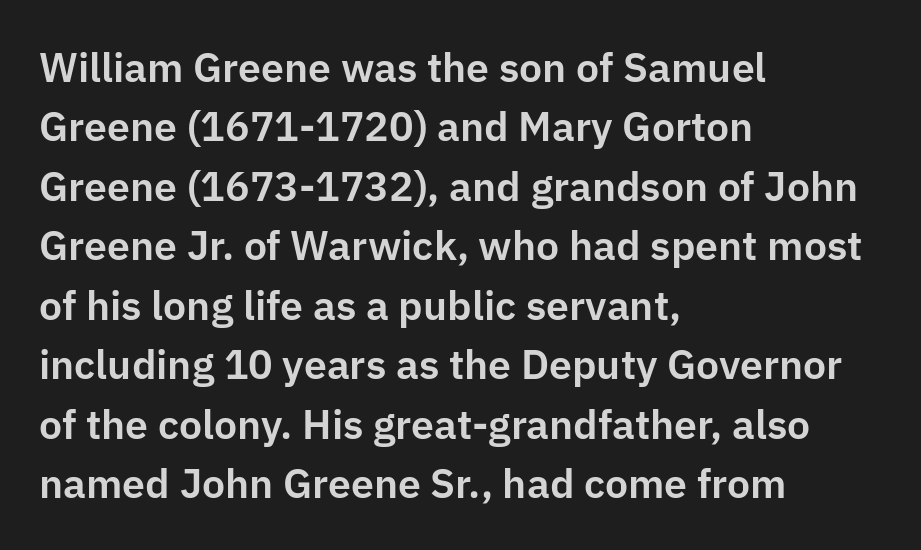
Q: Is the text italic (slanted)? A: No, it is upright.
Q: Is the typeface a serif or a sans-serif typeface? A: Sans-serif.
Q: Is the text underlined? A: No.
Q: How is the paragraph aligned? A: Left-aligned.
Q: Is the spacing between letters normal or unusually wide? A: Normal.
Q: Is the spacing between lines tight, normal or loose? A: Normal.
Q: Width (condensed, normal, or wide)? A: Normal.
Q: Stroke contrast? A: Low.
Q: x-height? A: Medium.
Q: Monospaced? A: No.
